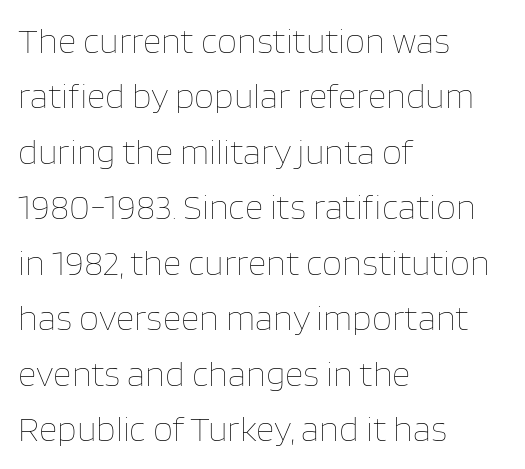
The image shows 36 px thin type, upright; set left-aligned, normal line spacing (1.54x), normal letter spacing, not underlined; low stroke contrast and a large x-height.
